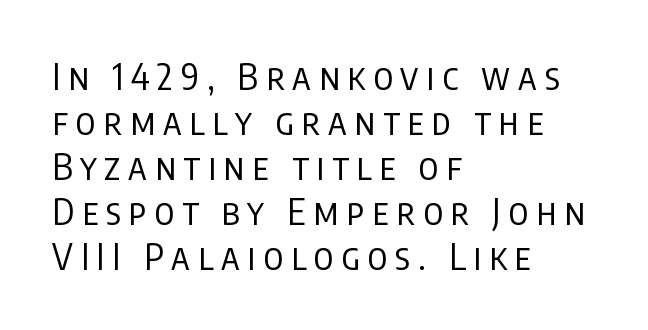
{"serif": "no", "italic": "no", "bold": "no", "weight": "regular", "width": "condensed", "stroke_contrast": "low", "x_height": "large", "monospaced": "no", "underline": "no", "align": "left", "line_spacing": "normal", "line_spacing_ratio": 1.25, "letter_spacing": "wide", "letter_spacing_em": 0.22, "glyph_px": 36}
